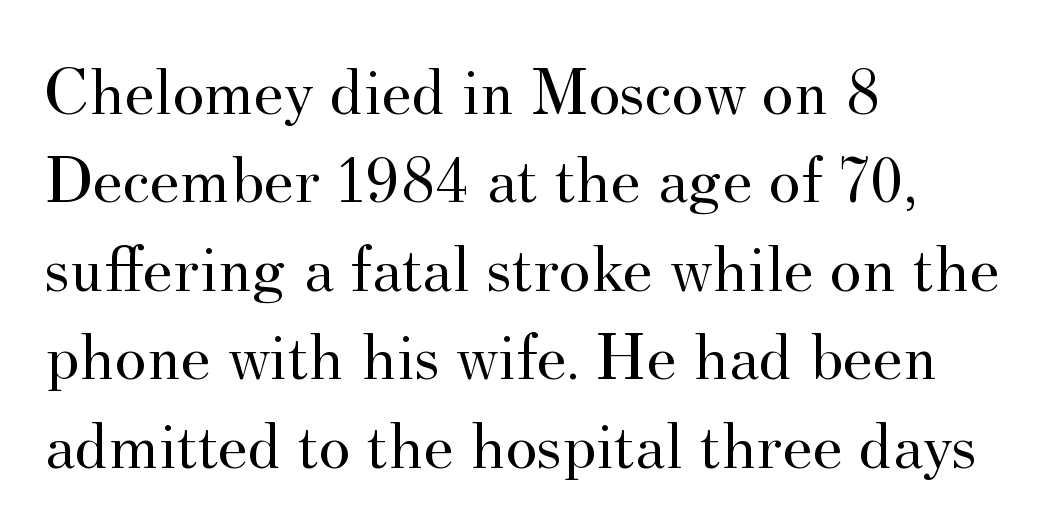
The image shows 68 px regular-weight serif type, upright; set left-aligned, normal line spacing (1.3x), normal letter spacing, not underlined; medium stroke contrast and a small x-height.
